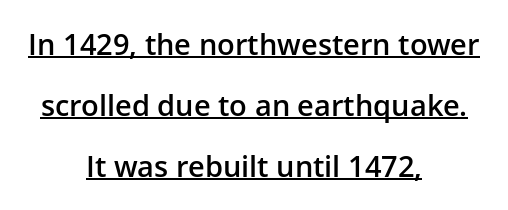
Widely set lines give the paragraph a tall, airy silhouette. Spacing between characters is what you'd get straight out of the box. These lines stack symmetrically, like a column narrowing and widening about its center. Has an underline been added? It has. Semibold letterforms, between regular and bold. This is roman type, the default non-slanted kind.
